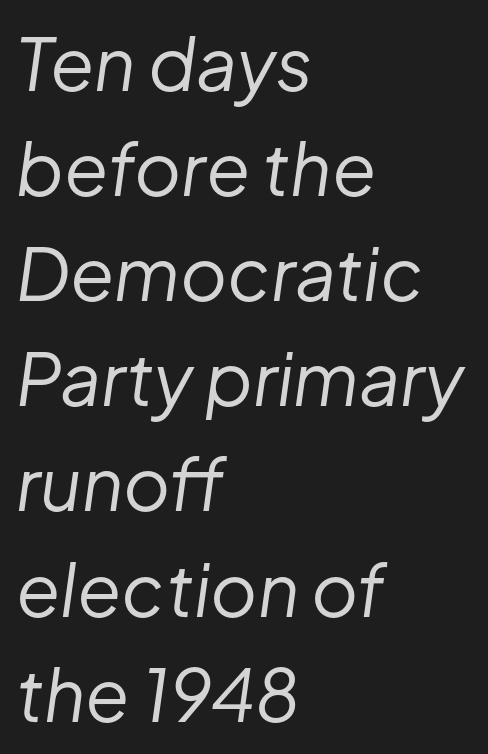
{"italic": "yes", "lean": "right", "slant_degrees": 8, "bold": "no", "weight": "regular", "width": "normal", "stroke_contrast": "low", "x_height": "medium", "monospaced": "no", "underline": "no", "align": "left", "line_spacing": "normal", "line_spacing_ratio": 1.46, "letter_spacing": "normal", "letter_spacing_em": 0.0, "glyph_px": 72}
